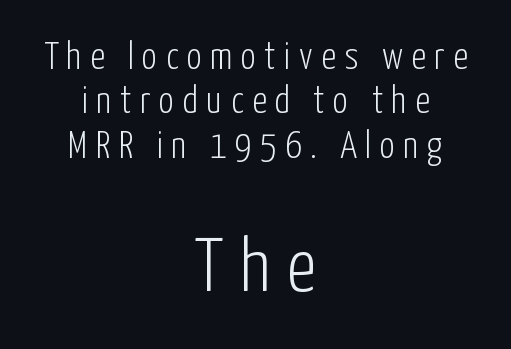
Character size in the trailing block exceeds that of the leading block. Descenders are the only things crossing below the line. Examine the stroke ends and you'll find no serifs. The passage shown is typed in a proportional face where columns would drift. The specimen reads as upright at a glance. The characters are drawn with everyday or finer stroke widths.
